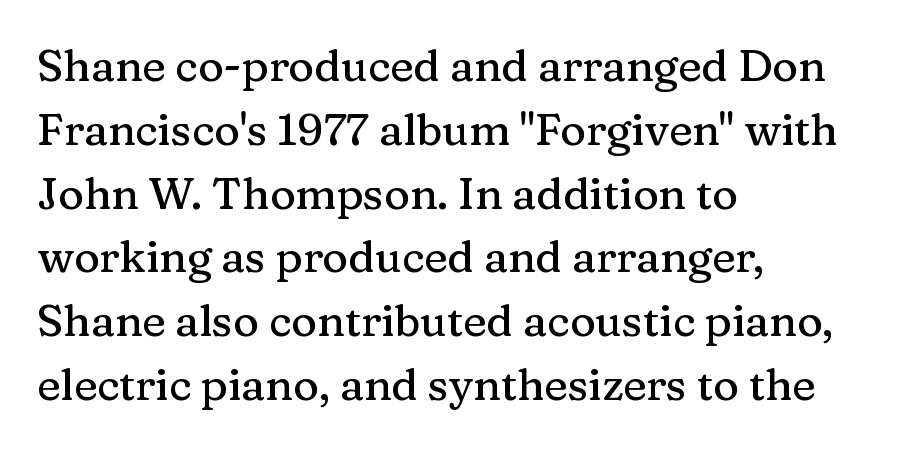
The rendering anchors every line to the left-hand side. The font family rendered here belongs to the serif group. A typesetter would call this leading conventional body-copy spacing. Notice how the stems are strictly vertical — no italics here. The rendering uses natural spacing where letterforms have individual widths.
